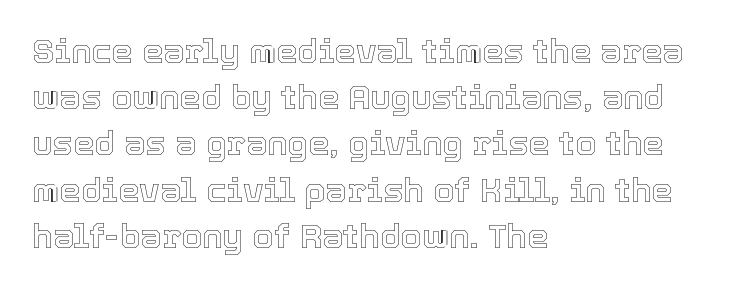
{"italic": "no", "width": "normal", "x_height": "medium", "monospaced": "no", "underline": "no", "align": "left", "line_spacing": "normal", "line_spacing_ratio": 1.36, "letter_spacing": "normal", "letter_spacing_em": 0.0, "glyph_px": 34}
